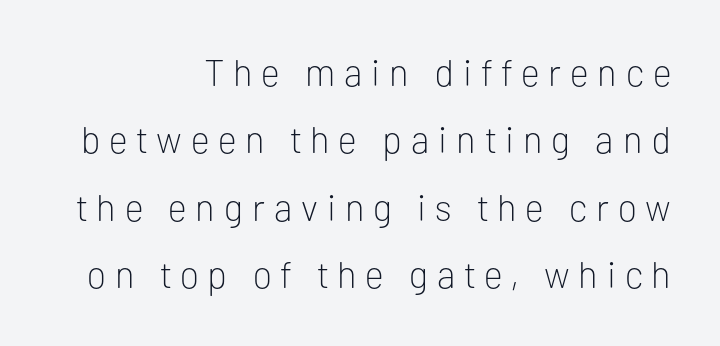
Q: Is the text bold? A: No.
Q: Is the text italic (slanted)? A: No, it is upright.
Q: Is the typeface a serif or a sans-serif typeface? A: Sans-serif.
Q: Is the text underlined? A: No.
Q: How is the paragraph aligned? A: Right-aligned.
Q: Is the spacing between letters normal or unusually wide? A: Unusually wide.
Q: Width (condensed, normal, or wide)? A: Normal.
Q: Stroke contrast? A: Low.
Q: x-height? A: Medium.
Q: Monospaced? A: No.
